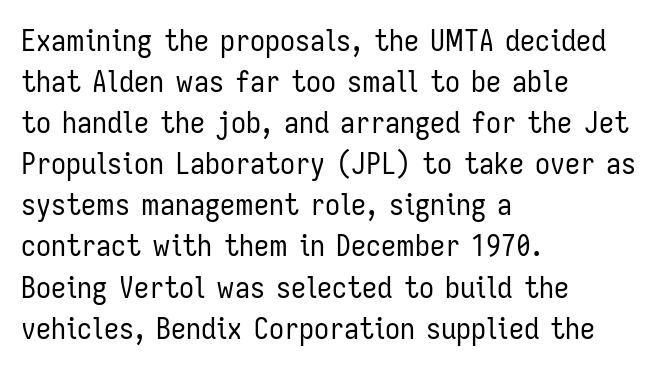
{"serif": "no", "italic": "no", "bold": "no", "weight": "regular", "width": "condensed", "stroke_contrast": "low", "x_height": "medium", "monospaced": "no", "underline": "no", "align": "left", "line_spacing": "normal", "line_spacing_ratio": 1.37, "letter_spacing": "normal", "letter_spacing_em": 0.0, "glyph_px": 30}
